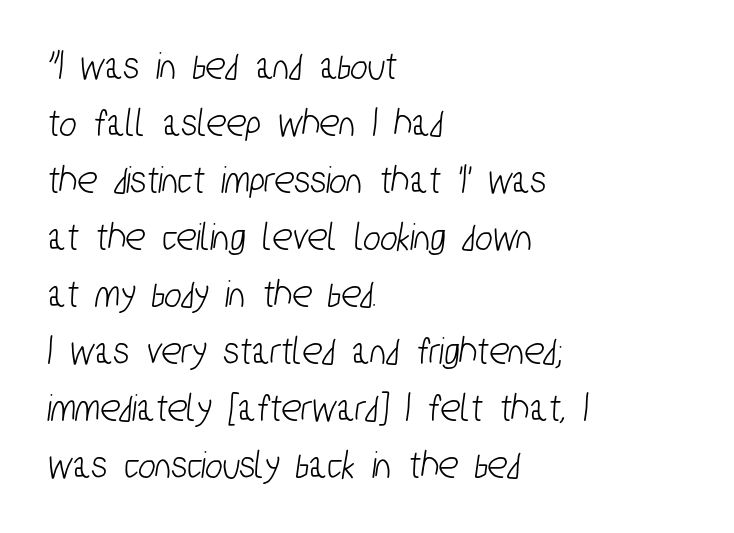
Q: Is the typeface a serif or a sans-serif typeface? A: Sans-serif.
Q: Is the text underlined? A: No.
Q: How is the paragraph aligned? A: Left-aligned.
Q: Is the spacing between letters normal or unusually wide? A: Normal.
Q: Is the spacing between lines tight, normal or loose? A: Normal.
Q: Width (condensed, normal, or wide)? A: Condensed.
Q: Stroke contrast? A: Low.
Q: x-height? A: Medium.
Q: Monospaced? A: No.
